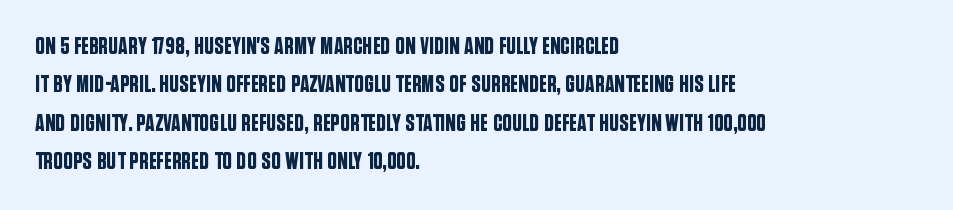
How would I describe the line gaps? Plain and ordinary. Teacher's note: observe the even left margin — that is flush-left alignment. Decoration check: the copy has no underline. Characters follow at the spacing the type designer built in. Is there any slant? The stems are plumb.
